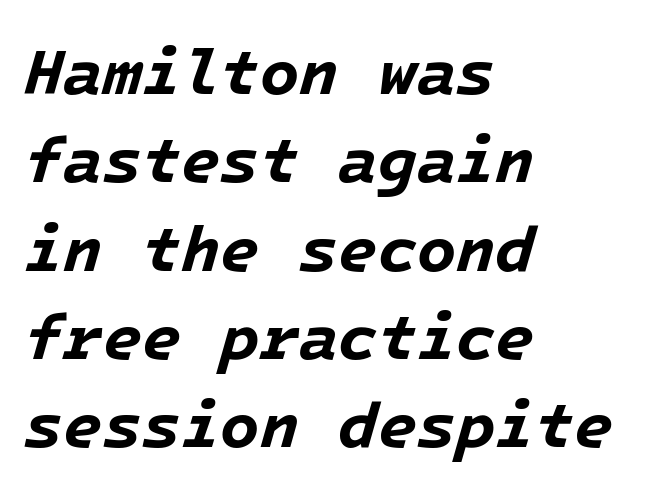
{"italic": "yes", "lean": "right", "slant_degrees": 16, "bold": "yes", "weight": "bold", "width": "normal", "stroke_contrast": "low", "x_height": "medium", "underline": "no", "align": "left", "line_spacing": "normal", "line_spacing_ratio": 1.38, "letter_spacing": "normal", "letter_spacing_em": 0.0, "glyph_px": 64}
